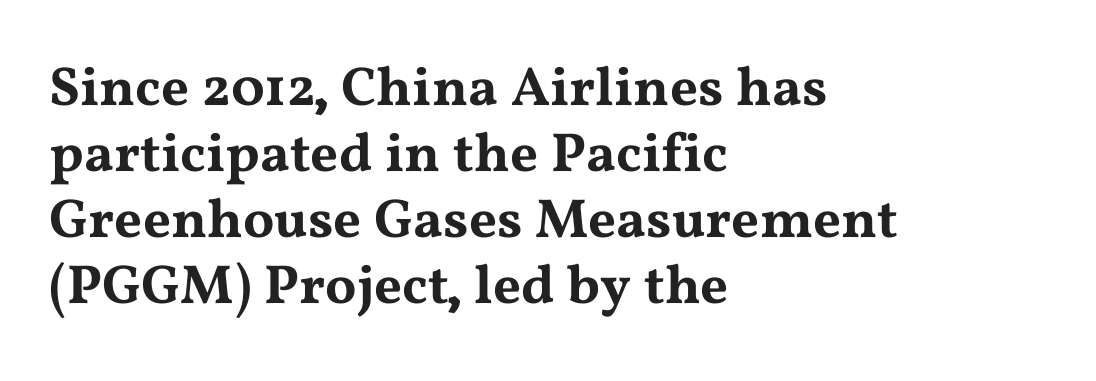
Q: Is the text italic (slanted)? A: No, it is upright.
Q: Is the typeface a serif or a sans-serif typeface? A: Serif.
Q: Is the text underlined? A: No.
Q: How is the paragraph aligned? A: Left-aligned.
Q: Is the spacing between letters normal or unusually wide? A: Normal.
Q: Width (condensed, normal, or wide)? A: Wide.
Q: Stroke contrast? A: Medium.
Q: x-height? A: Medium.
Q: Monospaced? A: No.
